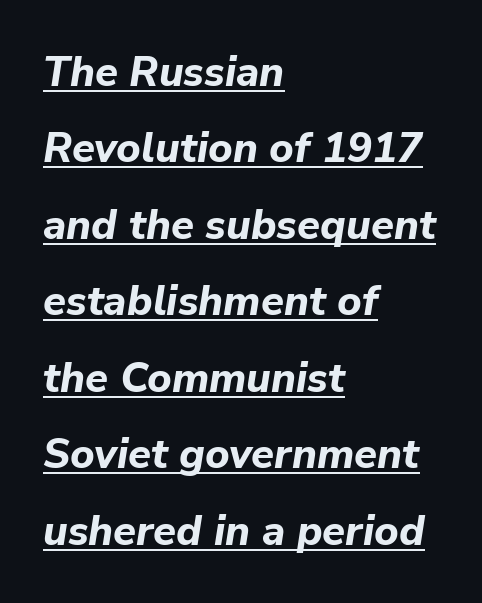
Q: Is the text bold? A: Yes.
Q: Is the text italic (slanted)? A: Yes, it leans right by about 9 degrees.
Q: Is the text underlined? A: Yes.
Q: How is the paragraph aligned? A: Left-aligned.
Q: Is the spacing between letters normal or unusually wide? A: Normal.
Q: Width (condensed, normal, or wide)? A: Normal.
Q: Stroke contrast? A: Low.
Q: x-height? A: Medium.
Q: Monospaced? A: No.
